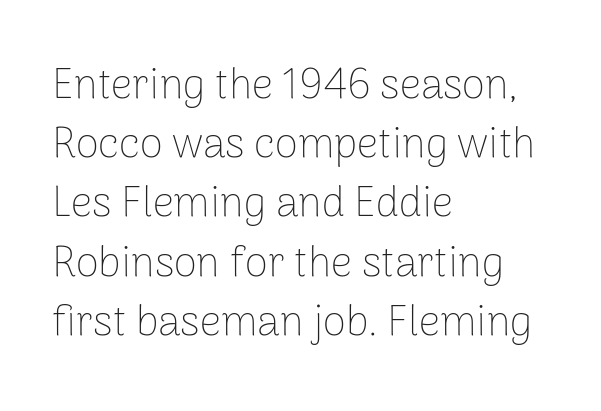
{"serif": "no", "italic": "no", "bold": "no", "weight": "thin", "width": "normal", "stroke_contrast": "low", "x_height": "medium", "monospaced": "no", "underline": "no", "align": "left", "line_spacing": "normal", "line_spacing_ratio": 1.41, "letter_spacing": "normal", "letter_spacing_em": 0.0, "glyph_px": 42}
